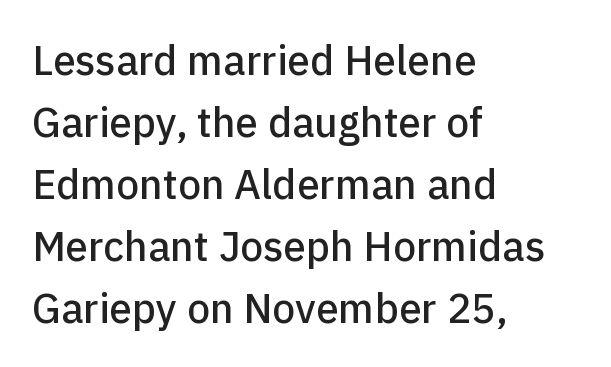
{"serif": "no", "italic": "no", "width": "normal", "stroke_contrast": "low", "x_height": "medium", "monospaced": "no", "underline": "no", "align": "left", "line_spacing": "normal", "line_spacing_ratio": 1.51, "letter_spacing": "normal", "letter_spacing_em": 0.0, "glyph_px": 41}
